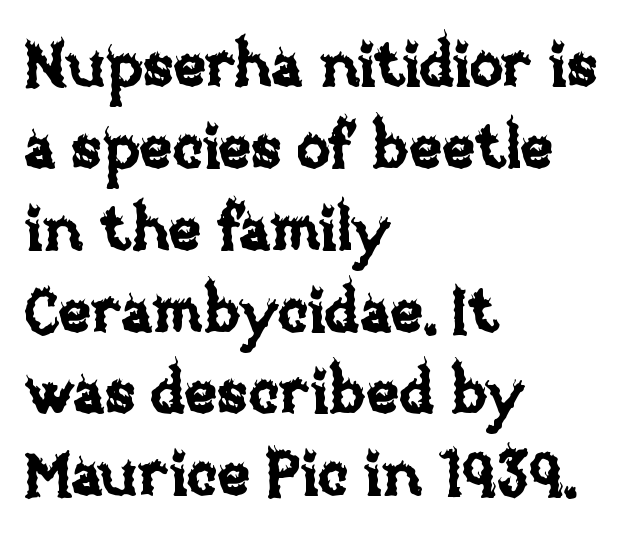
Anything drawn beneath the words? Only blank space. This sample uses plain, unmodified letter spacing. Note the varied advance widths — an 'i' is clearly narrower than an 'm'. Does the lettering tilt? It doesn't — this is upright. Caption: multi-line text, flush left, ragged right. These lines sit exactly where default settings would place them.
